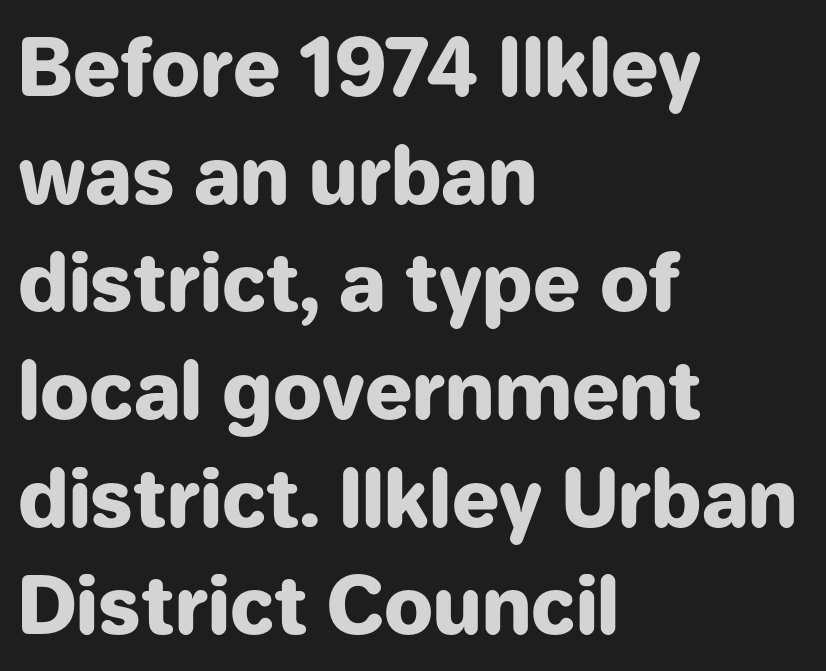
{"serif": "no", "italic": "no", "bold": "yes", "weight": "heavy", "width": "normal", "stroke_contrast": "low", "x_height": "medium", "monospaced": "no", "underline": "no", "align": "left", "line_spacing": "normal", "line_spacing_ratio": 1.38, "letter_spacing": "normal", "letter_spacing_em": 0.0, "glyph_px": 78}
